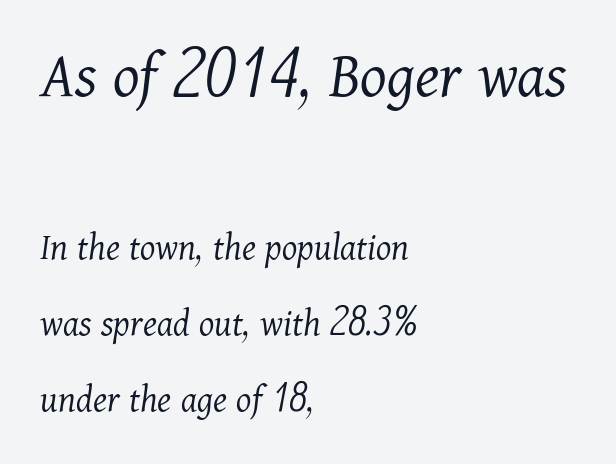
The image shows 68 px light serif type, italic (leaning right); set left-aligned, loose line spacing (1.94x), normal letter spacing, not underlined; the first (top) block is 1.74x larger; medium stroke contrast and a medium x-height.
